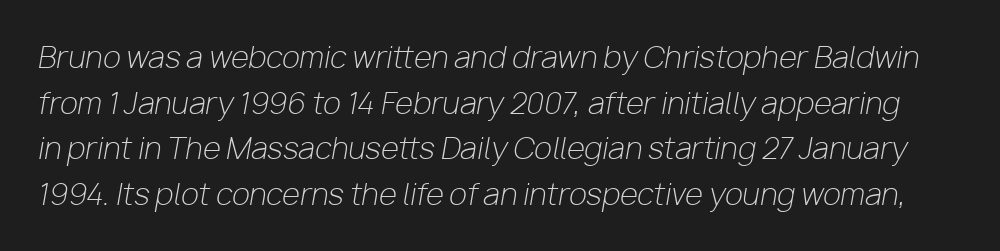
Heft: none added — not bold. Quick note: underline off. Rows of type keep a routine distance in the vertical direction. Is the letter spacing exaggerated? No — it looks like the ordinary default.
